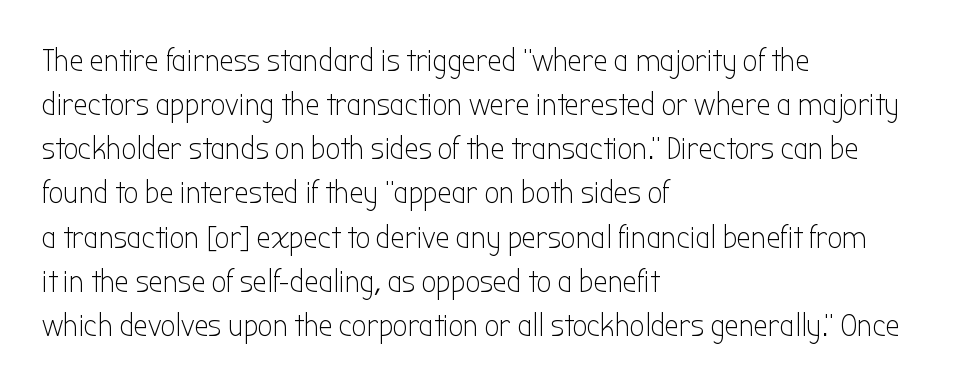
The line-height multiplier appears to be the usual default. A typesetter would label this face a sans. The lines are quadded left. Posture: vertical.
